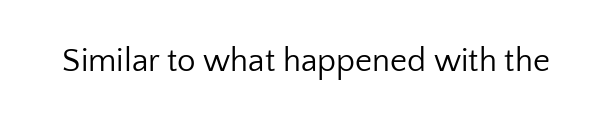
What stands out about the letter spacing? Nothing — it is the standard amount. Quick note: not italic, upright. Just letters on the line, the space beneath them empty. This is not heavy type; no bold has been used. Grotesque or geometric, the face here clearly has no serifs.
